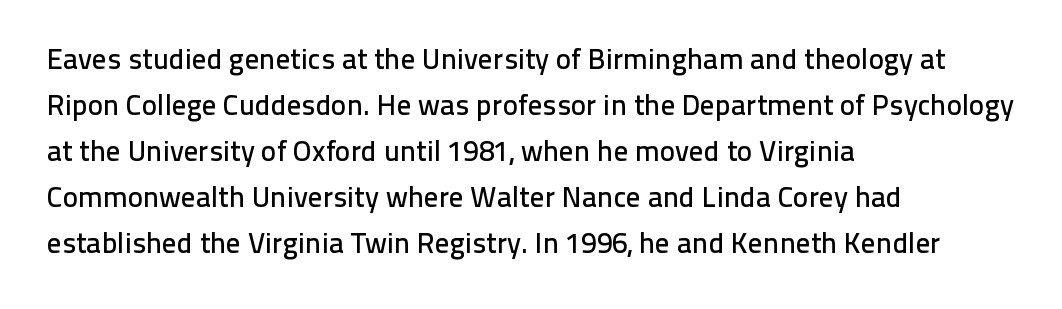
Note the varied advance widths — an 'i' is clearly narrower than an 'm'. Teacher's note: observe the even left margin — that is flush-left alignment. Students, note that the glyphs here touch the page at normal intervals. The line-height multiplier appears to be the usual default.
